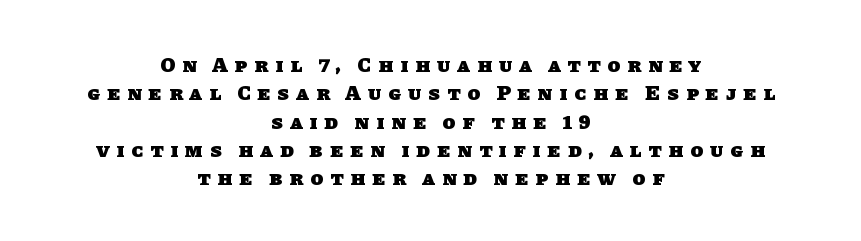
The image shows 21 px bold type; set centered, normal line spacing (1.35x), unusually wide letter spacing (+0.34 em), not underlined.
